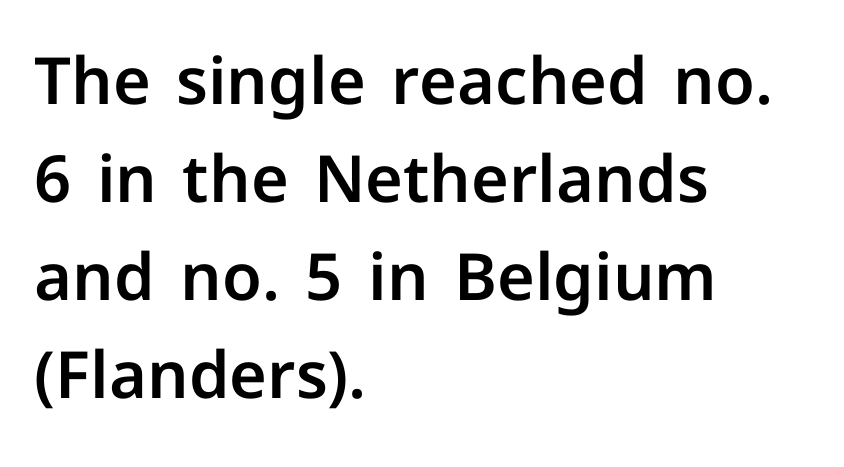
The image shows 65 px sans-serif type, upright; set left-aligned, normal line spacing (1.51x), normal letter spacing, not underlined; low stroke contrast and a medium x-height.
